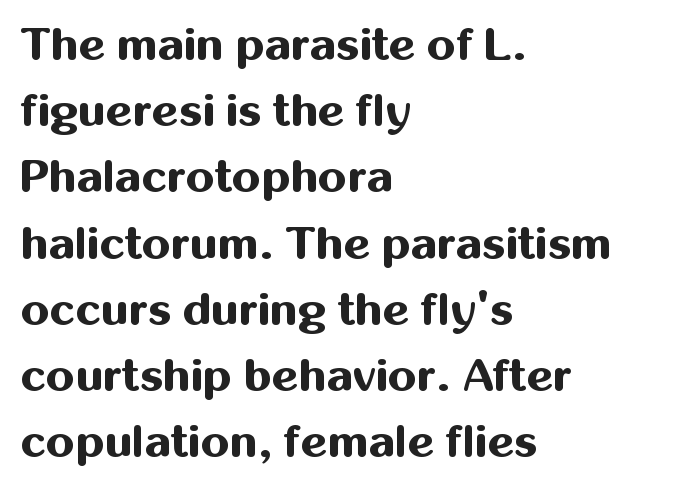
Honestly, the letter spacing is just normal — you wouldn't notice it. Honestly, the row spacing looks completely unremarkable. The rendering uses natural spacing where letterforms have individual widths. Every character sits straight up, as roman type does. Check under the words: just untouched page.
